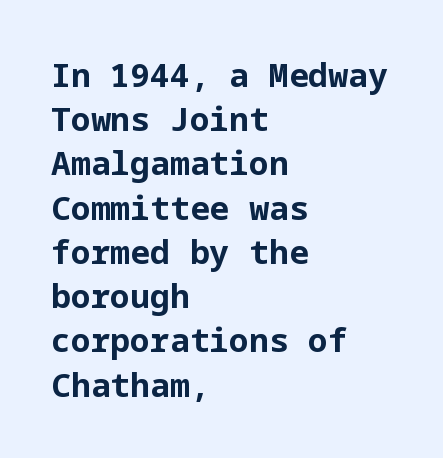
The image shows 33 px bold sans-serif type, upright; set left-aligned, normal line spacing (1.34x), normal letter spacing, not underlined; low stroke contrast and a medium x-height.
